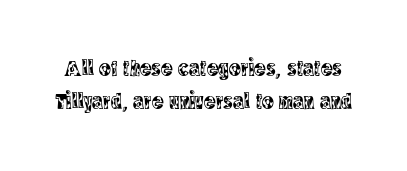
Q: Is the text italic (slanted)? A: No, it is upright.
Q: Is the text underlined? A: No.
Q: Is the spacing between letters normal or unusually wide? A: Normal.
Q: Is the spacing between lines tight, normal or loose? A: Normal.
